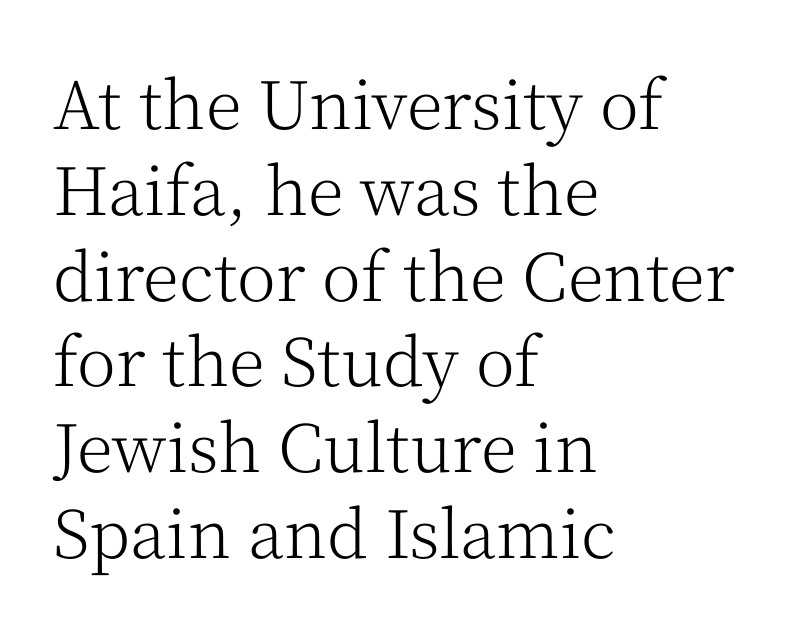
Q: Is the text bold? A: No.
Q: Is the text italic (slanted)? A: No, it is upright.
Q: Is the typeface a serif or a sans-serif typeface? A: Serif.
Q: Is the text underlined? A: No.
Q: How is the paragraph aligned? A: Left-aligned.
Q: Is the spacing between letters normal or unusually wide? A: Normal.
Q: Is the spacing between lines tight, normal or loose? A: Normal.
Q: Width (condensed, normal, or wide)? A: Normal.
Q: Stroke contrast? A: Medium.
Q: x-height? A: Medium.
Q: Monospaced? A: No.
